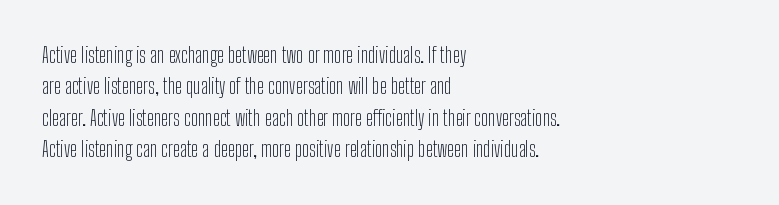
The image shows 21 px text type, upright; set left-aligned, normal line spacing (1.5x), normal letter spacing, not underlined.
